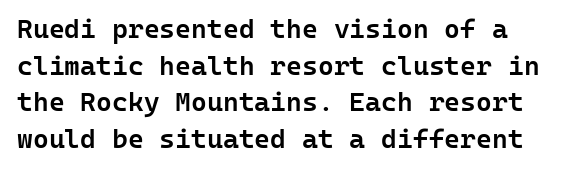
Q: Is the text bold? A: Semi-bold.
Q: Is the text italic (slanted)? A: No, it is upright.
Q: Is the text underlined? A: No.
Q: How is the paragraph aligned? A: Left-aligned.
Q: Is the spacing between letters normal or unusually wide? A: Normal.
Q: Is the spacing between lines tight, normal or loose? A: Normal.
